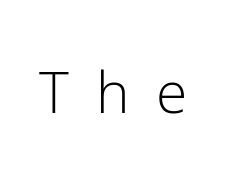
Q: Is the text bold? A: No.
Q: Is the text italic (slanted)? A: No, it is upright.
Q: Is the typeface a serif or a sans-serif typeface? A: Sans-serif.
Q: Is the text underlined? A: No.
Q: Is the spacing between letters normal or unusually wide? A: Unusually wide.
Q: Width (condensed, normal, or wide)? A: Normal.
Q: Stroke contrast? A: Low.
Q: x-height? A: Medium.
Q: Monospaced? A: No.
